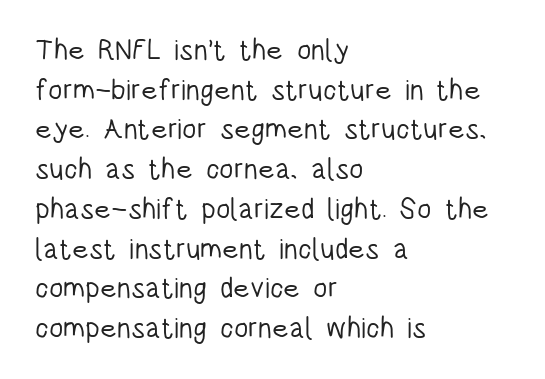
A light-to-regular cut is what we see here. Leading matches the norm, producing a regular column. The paragraph has a hard left edge and a soft right edge. Characters remain perfectly vertical along every line. Type without underlining. Words appear dense and cohesive because spacing is normal.
